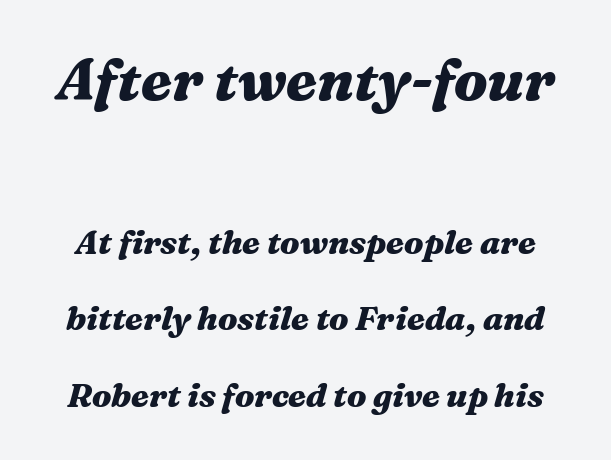
Q: Is the text bold? A: Yes.
Q: Is the text italic (slanted)? A: Yes, it leans right by about 16 degrees.
Q: Is the text underlined? A: No.
Q: Is the spacing between letters normal or unusually wide? A: Normal.
Q: Is the spacing between lines tight, normal or loose? A: Loose.
Q: Which block of text is set in a larger size, the first (top) or the second (bottom)? A: The first (top) one.
Q: Width (condensed, normal, or wide)? A: Wide.
Q: Stroke contrast? A: Medium.
Q: x-height? A: Medium.
Q: Monospaced? A: No.
